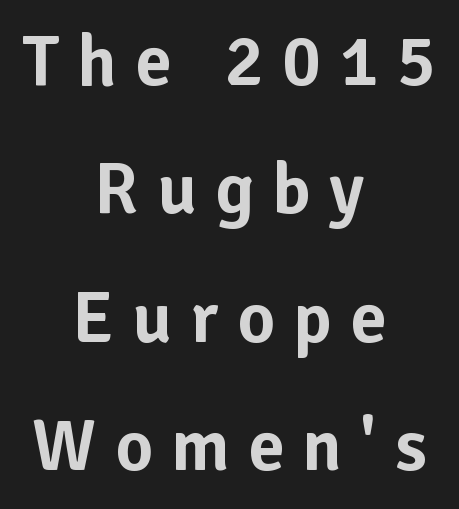
Only glyphs here, with clear space below each row. Substantial extra tracking has been applied to these lines. Layout note: lines centered. When letters stand straight like this, we call the style roman or upright.
